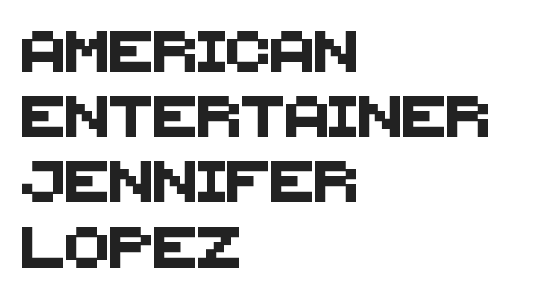
A typesetter would call this leading conventional body-copy spacing. Standard letterfit; no display-style spreading of the glyphs. Proportional: the letters do not fall into vertical columns. Where is the straight margin? On the left. The glyphs in this specimen are sans serif.
